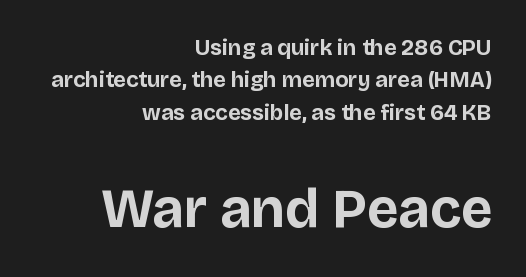
The image shows 55 px bold sans-serif type, upright; set right-aligned, normal line spacing (1.47x), normal letter spacing, not underlined; the second (bottom) block is 2.5x larger; low stroke contrast and a large x-height.
